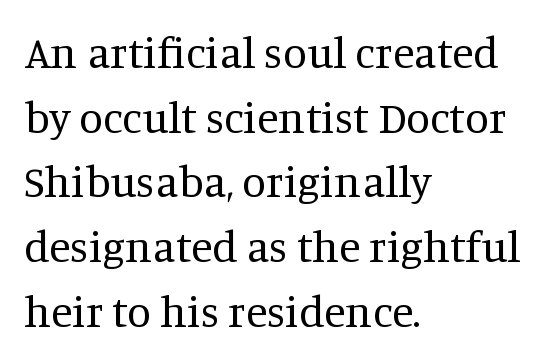
These lines are composed in type with serifs. Rule under the text: the space is simply empty. The typesetter chose a ragged-right arrangement here. Evenly set lines give the paragraph a standard silhouette. You could call the tracking neutral — neither tight nor loose.
